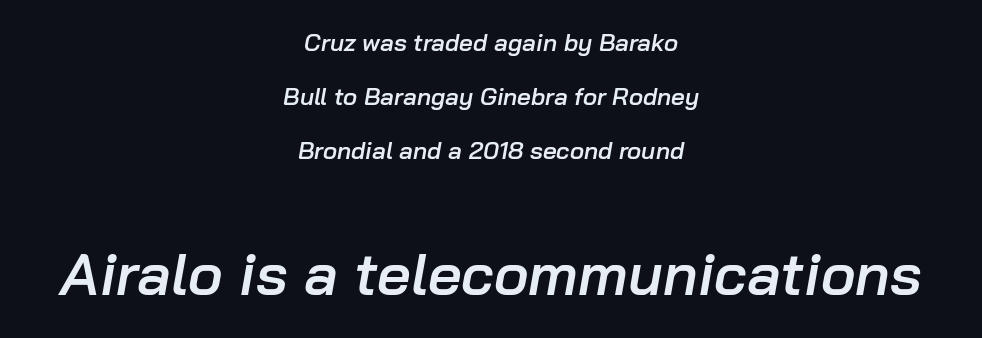
{"italic": "yes", "lean": "right", "slant_degrees": 10, "bold": "semi", "weight": "semibold", "width": "normal", "stroke_contrast": "low", "x_height": "medium", "monospaced": "no", "underline": "no", "align": "center", "line_spacing": "loose", "line_spacing_ratio": 2.25, "letter_spacing": "normal", "letter_spacing_em": 0.0, "larger_block": "second", "size_ratio": 2.46, "glyph_px": 59}
